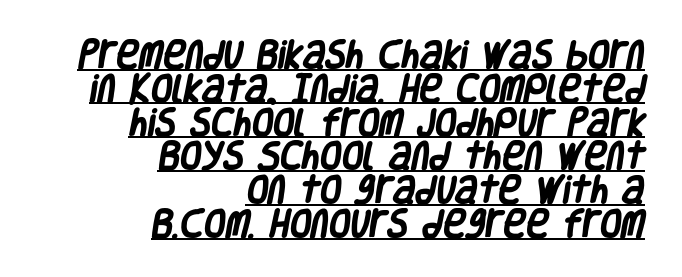
{"serif": "no", "bold": "yes", "weight": "heavy", "width": "condensed", "stroke_contrast": "low", "x_height": "large", "monospaced": "no", "underline": "yes", "align": "right", "line_spacing": "tight", "line_spacing_ratio": 1.09, "letter_spacing": "normal", "letter_spacing_em": 0.0, "glyph_px": 31}
